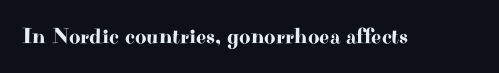
Q: Is the text italic (slanted)? A: No, it is upright.
Q: Is the text underlined? A: No.
Q: Is the spacing between letters normal or unusually wide? A: Normal.
